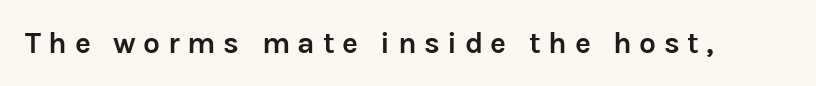
{"serif": "no", "italic": "no", "bold": "yes", "weight": "semibold", "width": "normal", "stroke_contrast": "low", "x_height": "medium", "monospaced": "no", "underline": "no", "letter_spacing": "wide", "letter_spacing_em": 0.25, "glyph_px": 30}
